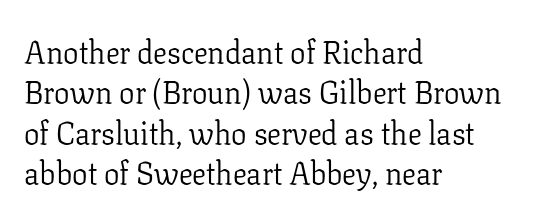
This is not heavy type; no bold has been used. One glance says typical: line gaps are just what's usual. Nothing unusual about the tracking: characters are spaced as the font intends. Do the letters lean? They stand straight. Spacing verdict: proportional, widths tailored to each character. A student would call this left alignment; a typographer would say flush left, rag right.
